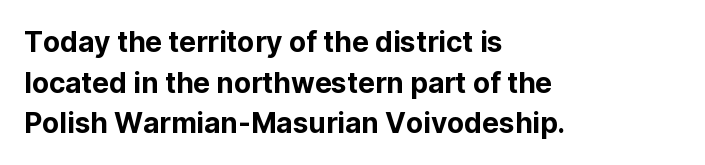
The image shows 28 px sans-serif type, upright; set left-aligned, normal line spacing (1.45x), normal letter spacing, not underlined; low stroke contrast and a medium x-height.
